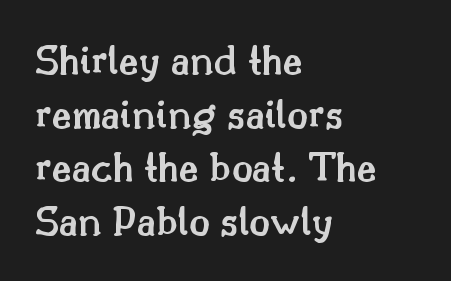
These lines are set flush left with a ragged right edge. This sample uses a serif face. Weight: semibold (demi). The type is set solid horizontally, with unmodified tracking.
